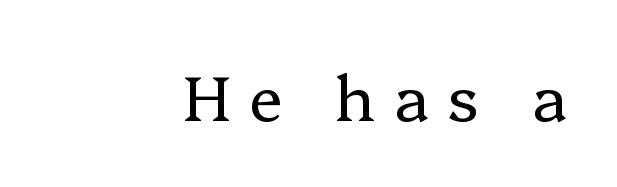
Q: Is the text bold? A: No.
Q: Is the text italic (slanted)? A: No, it is upright.
Q: Is the typeface a serif or a sans-serif typeface? A: Serif.
Q: Is the text underlined? A: No.
Q: How is the paragraph aligned? A: Right-aligned.
Q: Is the spacing between letters normal or unusually wide? A: Unusually wide.
Q: Width (condensed, normal, or wide)? A: Normal.
Q: Stroke contrast? A: Low.
Q: x-height? A: Medium.
Q: Monospaced? A: No.
